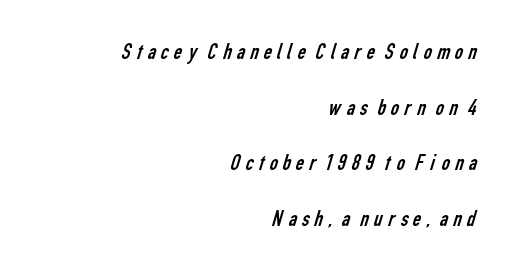
Leading: increased. The string is rendered with underlining switched off. The lines are quadded right. Each stroke keeps to a modest, everyday thickness or less.
